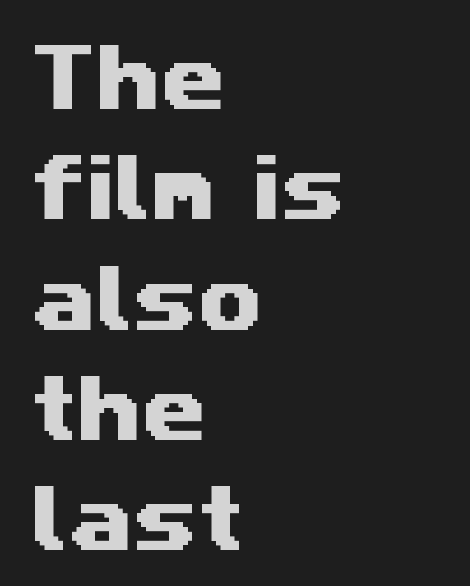
Notice how descenders clear the ascenders below comfortably — that's standard leading. Beneath every word, the page is bare. Note the varied advance widths — an 'i' is clearly narrower than an 'm'. These lines stack with their left ends in a neat column. Type style note: lacks serifs.
